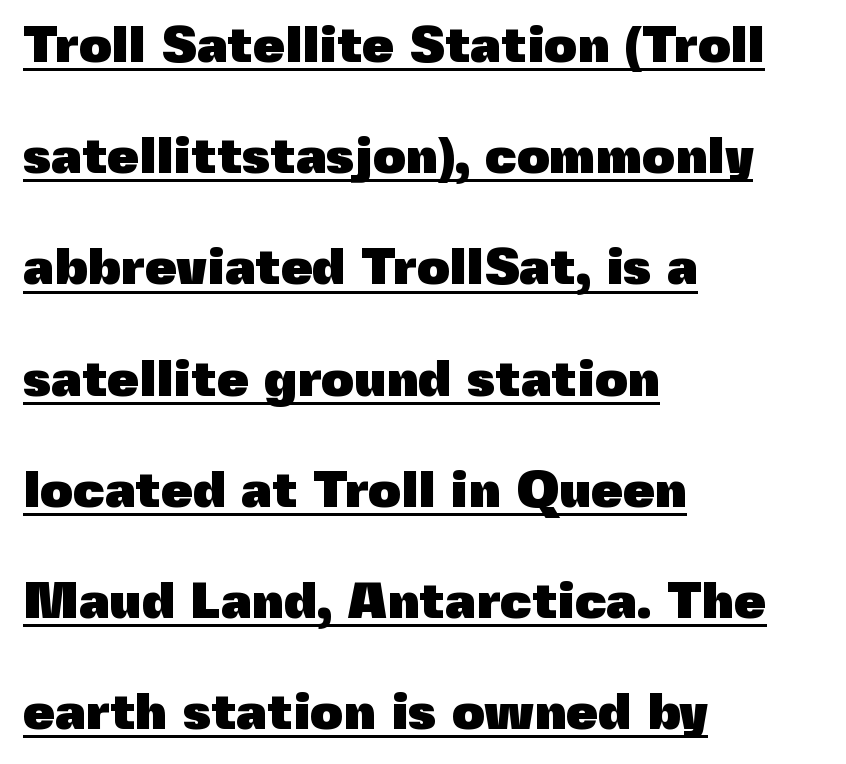
{"serif": "no", "italic": "no", "bold": "yes", "weight": "heavy", "width": "normal", "x_height": "medium", "monospaced": "no", "underline": "yes", "align": "left", "line_spacing": "loose", "line_spacing_ratio": 2.18, "letter_spacing": "normal", "letter_spacing_em": 0.0, "glyph_px": 51}
